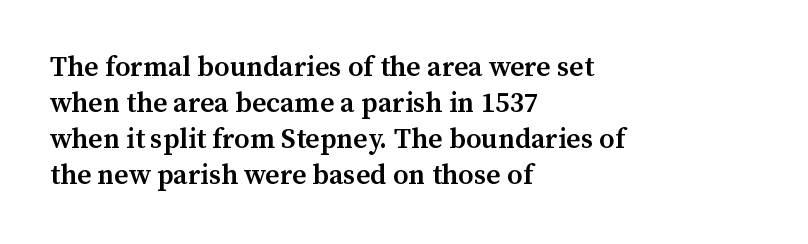
A fair bit of extra ink — the face is semibold, not bold. Decoration check: the copy has no underline. Rendered with straight, roman letterforms. The tracking reads as untouched default to a designer's eye.
